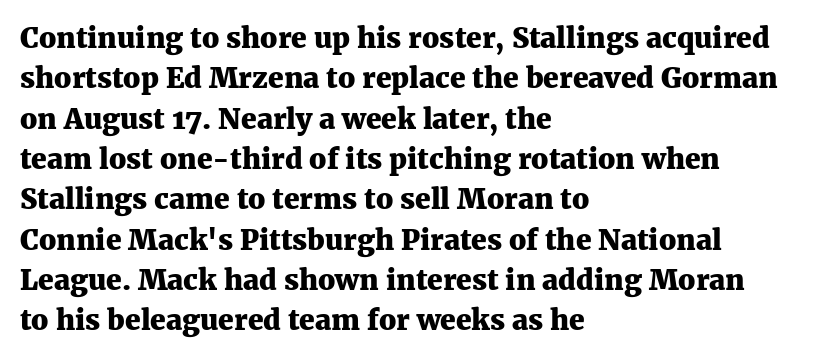
A dark, heavy texture on the line: the type is bold. If you drew a line through each stem, it would be perfectly vertical. This sample has the flowing, uneven cadence of proportional lettering. Check under the words: just untouched page. Examine the stroke ends and you'll spot serifs.
